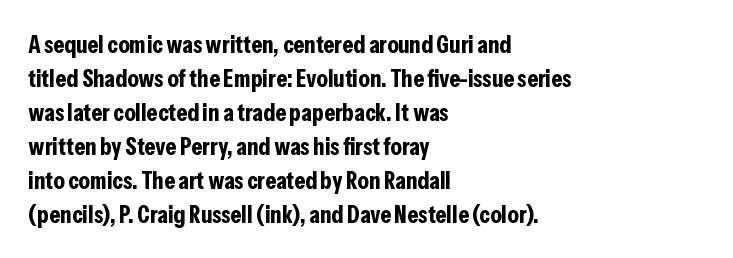
Just letters on the line, the space beneath them empty. No italicization has been applied; the sample stays upright. The rows are spaced the way most documents space them. The glyphs have the mass of a bold cut. Look at the tracking — it's just the regular setting, nothing added. Each line starts at the same left margin while the right side varies.
